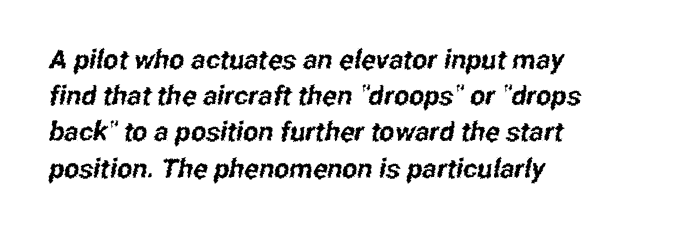
{"underline": "no", "align": "left", "line_spacing": "normal", "line_spacing_ratio": 1.34, "letter_spacing": "normal", "letter_spacing_em": 0.0, "glyph_px": 27}
